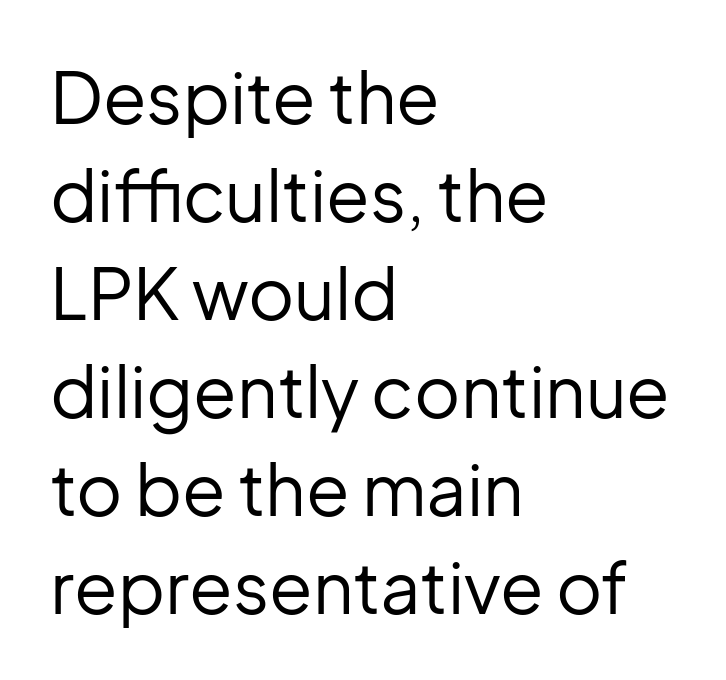
{"serif": "no", "italic": "no", "bold": "no", "weight": "regular", "width": "normal", "stroke_contrast": "low", "x_height": "medium", "monospaced": "no", "underline": "no", "align": "left", "line_spacing": "normal", "line_spacing_ratio": 1.38, "letter_spacing": "normal", "letter_spacing_em": 0.0, "glyph_px": 71}
